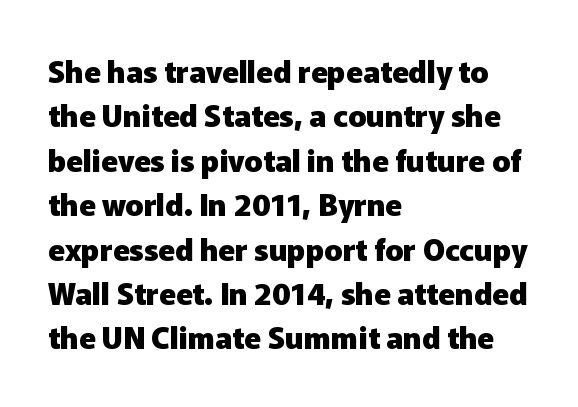
The image shows 30 px heavy sans-serif type, upright; set left-aligned, normal line spacing (1.48x), normal letter spacing, not underlined; low stroke contrast and a medium x-height.
